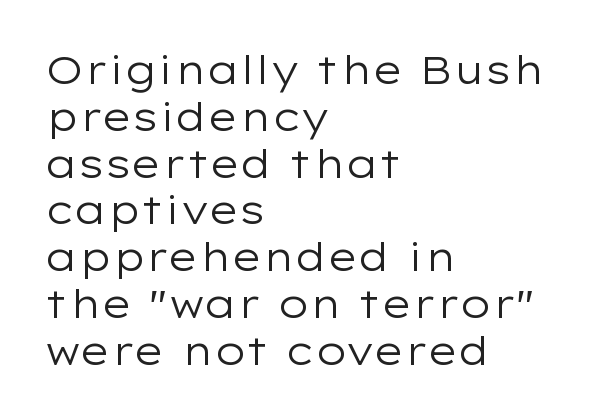
Varying glyph widths throughout — classic text-font behaviour. The area under the type is left untouched. The axis of the letterforms is exactly vertical. The rendering keeps characters at their native spacing. Leftover space on each line is placed entirely after the last word. The letters look calm and open, with moderate or lighter stems.
